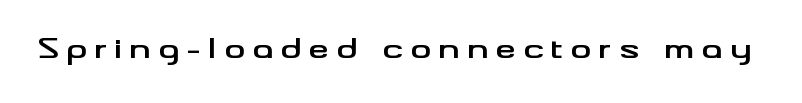
The image shows 26 px bold type, upright; set unusually wide letter spacing (+0.28 em), not underlined.
